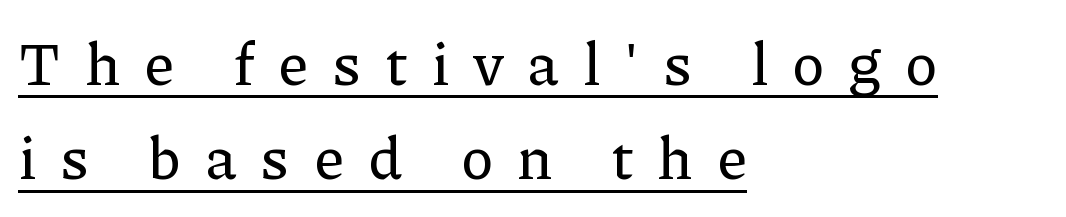
The space between consecutive lines is moderate. The typesetter has applied underlining to the passage shown. The face used here is proportionally spaced, like ordinary book or web type. A student would call this left alignment; a typographer would say flush left, rag right. This is roman type, the default non-slanted kind. The line texture is sparse and dotted thanks to wide tracking.
